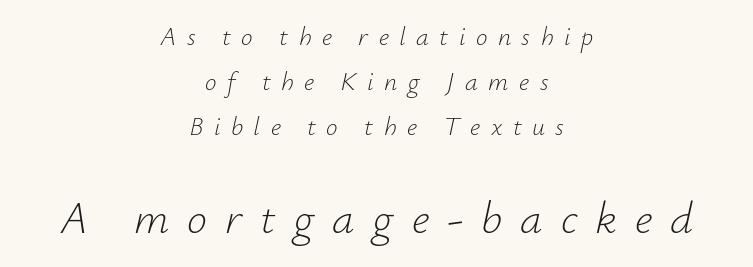
The image shows 45 px light type, italic (leaning right); set centered, line spacing 1.73x, unusually wide letter spacing (+0.4 em), not underlined; the second (bottom) block is 1.73x larger; low stroke contrast and a small x-height.
